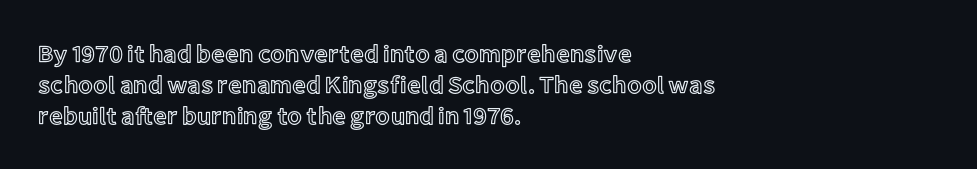
The rag falls on the right side of this text block. How would I describe the line gaps? Plain and ordinary. Ordinary non-slanted type is in use. The gaps between neighbouring characters are ordinary and unremarkable.
